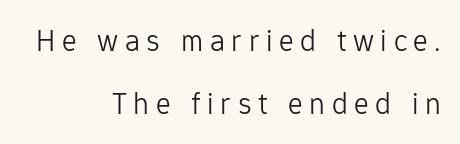
Q: Is the text bold? A: No.
Q: Is the text italic (slanted)? A: No, it is upright.
Q: Is the typeface a serif or a sans-serif typeface? A: Sans-serif.
Q: Is the text underlined? A: No.
Q: How is the paragraph aligned? A: Right-aligned.
Q: Is the spacing between letters normal or unusually wide? A: Unusually wide.
Q: Is the spacing between lines tight, normal or loose? A: Loose.
Q: Width (condensed, normal, or wide)? A: Normal.
Q: Stroke contrast? A: Low.
Q: x-height? A: Medium.
Q: Monospaced? A: No.
